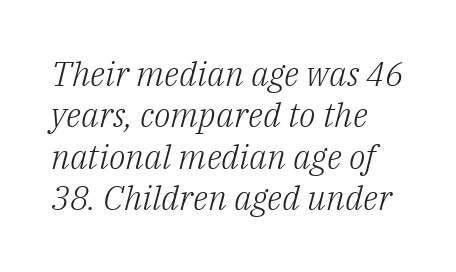
A student would call this left alignment; a typographer would say flush left, rag right. Compared with a typical body face, this is equally light or lighter still. Any mark beneath the type? The region is blank. There is no visible air inserted between adjacent glyphs. Each letter keeps its own natural width here, so spacing adapts to shape.
